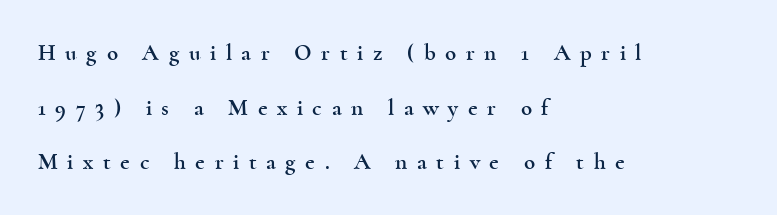
Q: Is the text italic (slanted)? A: No, it is upright.
Q: Is the text underlined? A: No.
Q: How is the paragraph aligned? A: Left-aligned.
Q: Is the spacing between letters normal or unusually wide? A: Unusually wide.
Q: Is the spacing between lines tight, normal or loose? A: Loose.
